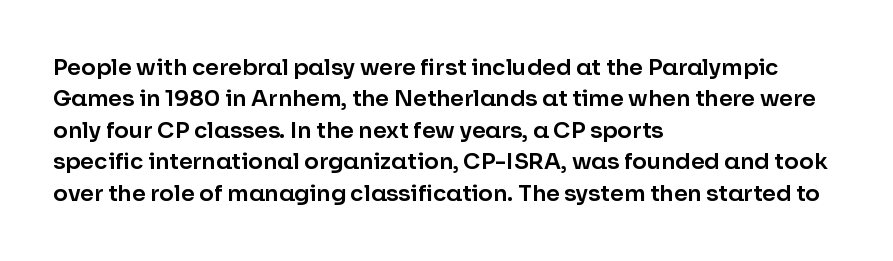
Quick note: underline off. Interline gaps are of average width in this sample. Notice how the stems are strictly vertical — no italics here. How are the letters spaced? Ordinarily, with no added tracking. The lines are quadded left.
